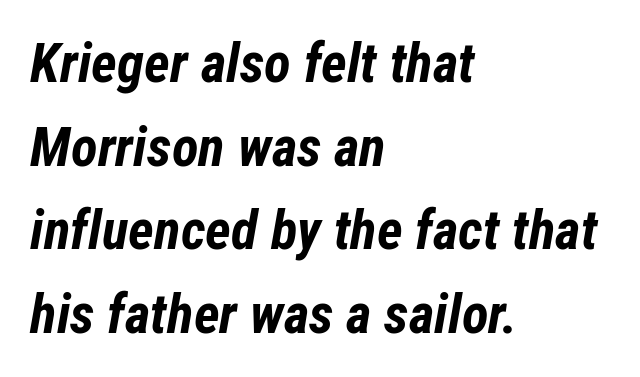
Here the designer chose a conventional face with non-uniform glyph widths. This rendering features lettering with no underline. This is heavy type, rendered in bold. The lines are quadded left.
